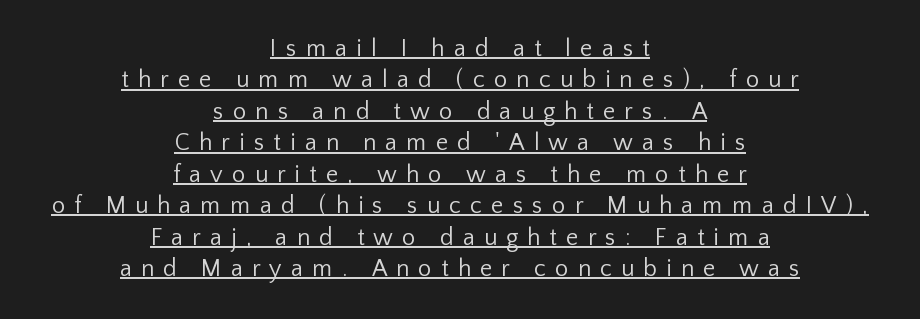
The image shows 24 px text type, upright; set centered, normal line spacing (1.31x), unusually wide letter spacing (+0.38 em), underlined.
